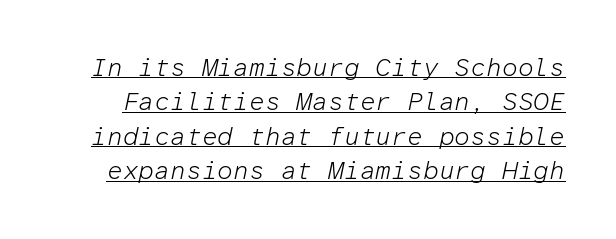
Q: Is the text bold? A: No.
Q: Is the text italic (slanted)? A: Yes, it leans right by about 12 degrees.
Q: Is the text underlined? A: Yes.
Q: Is the spacing between letters normal or unusually wide? A: Normal.
Q: Is the spacing between lines tight, normal or loose? A: Normal.
